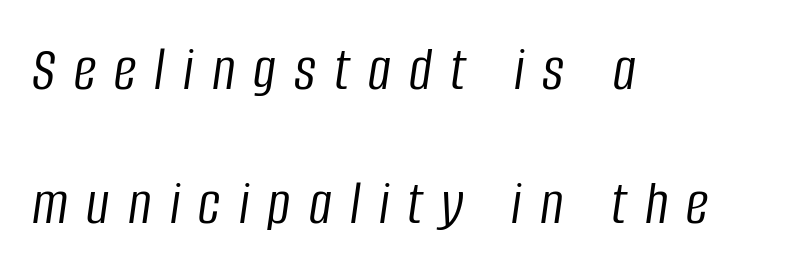
Q: Is the text bold? A: No.
Q: Is the text italic (slanted)? A: Yes, it leans right by about 8 degrees.
Q: Is the text underlined? A: No.
Q: How is the paragraph aligned? A: Left-aligned.
Q: Is the spacing between letters normal or unusually wide? A: Unusually wide.
Q: Is the spacing between lines tight, normal or loose? A: Loose.
Q: Width (condensed, normal, or wide)? A: Condensed.
Q: Stroke contrast? A: Low.
Q: x-height? A: Large.
Q: Monospaced? A: No.
